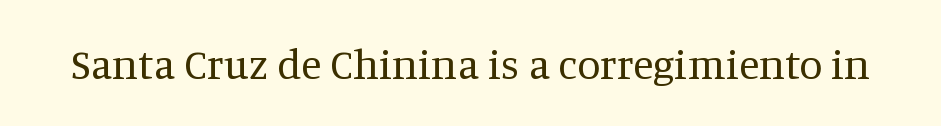
The image shows 42 px regular-weight serif type, upright; set normal letter spacing, not underlined; medium stroke contrast and a large x-height.
